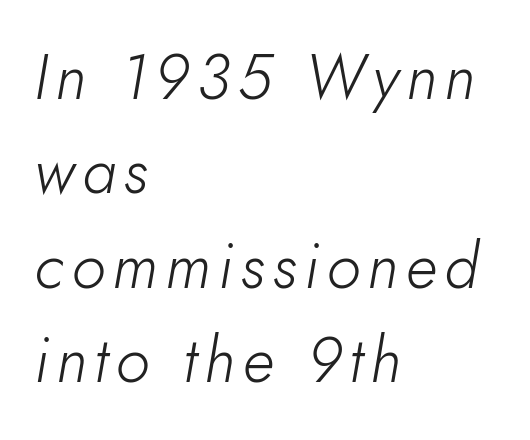
{"italic": "yes", "lean": "right", "slant_degrees": 10, "bold": "no", "weight": "light", "width": "normal", "stroke_contrast": "low", "x_height": "small", "monospaced": "no", "underline": "no", "align": "left", "line_spacing": "normal", "line_spacing_ratio": 1.5, "glyph_px": 63}
